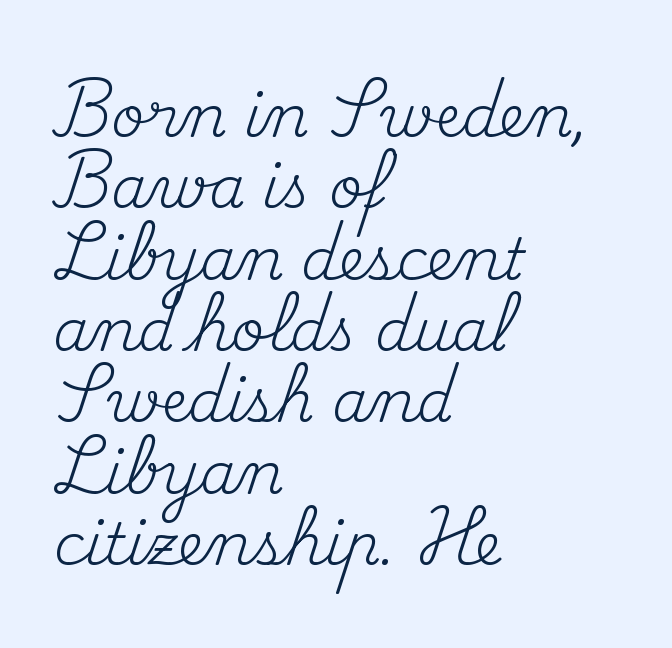
{"serif": "yes", "bold": "no", "weight": "regular", "width": "normal", "stroke_contrast": "medium", "x_height": "small", "monospaced": "no", "underline": "no", "align": "left", "line_spacing_ratio": 1.23, "letter_spacing": "normal", "letter_spacing_em": 0.0, "glyph_px": 58}
